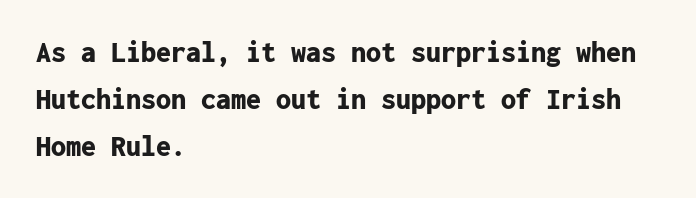
{"serif": "no", "italic": "no", "bold": "yes", "weight": "bold", "width": "normal", "stroke_contrast": "low", "x_height": "medium", "monospaced": "yes", "underline": "no", "align": "left", "line_spacing": "normal", "line_spacing_ratio": 1.56, "letter_spacing": "normal", "letter_spacing_em": 0.0, "glyph_px": 30}
